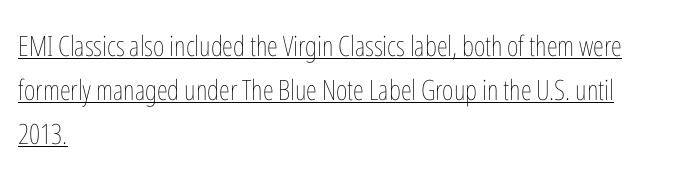
Q: Is the text bold? A: No.
Q: Is the text italic (slanted)? A: No, it is upright.
Q: Is the text underlined? A: Yes.
Q: How is the paragraph aligned? A: Left-aligned.
Q: Is the spacing between letters normal or unusually wide? A: Normal.
Q: Is the spacing between lines tight, normal or loose? A: Normal.
Q: Width (condensed, normal, or wide)? A: Condensed.
Q: Stroke contrast? A: Low.
Q: x-height? A: Medium.
Q: Monospaced? A: No.
